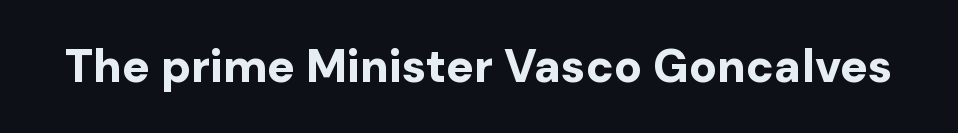
The image shows 46 px bold sans-serif type, upright; set normal letter spacing, not underlined; low stroke contrast and a medium x-height.
